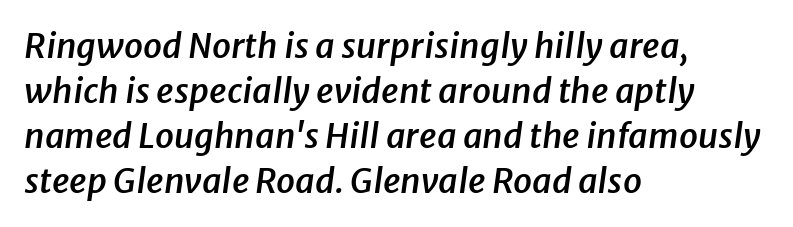
The letters are slanted; this is an italic face. Short and long lines alike share a common starting point at left. The tracking reads as untouched default to a designer's eye. Varying glyph widths throughout — classic text-font behaviour.
